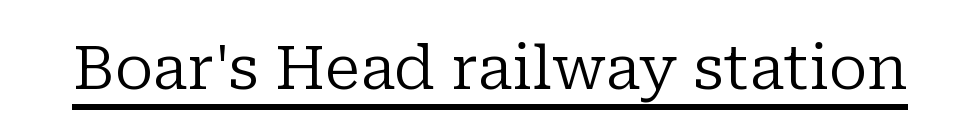
Note the varied advance widths — an 'i' is clearly narrower than an 'm'. The letterforms sit shoulder to shoulder at normal distance. Compared with undecorated copy, this sample adds a rule below the words. Designer's note — italics off, roman on. Classification — serif. The face looks like a standard text weight, possibly lighter.
